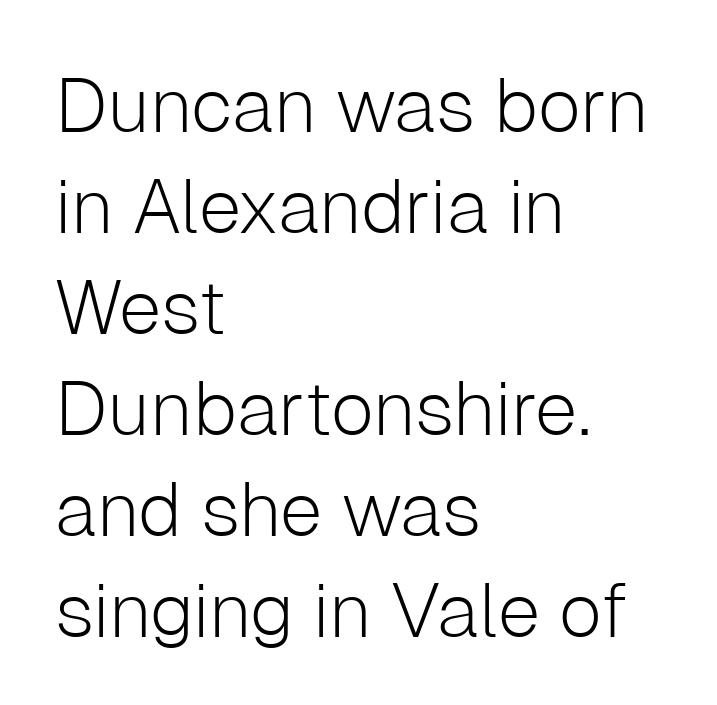
Q: Is the text bold? A: No.
Q: Is the text italic (slanted)? A: No, it is upright.
Q: Is the typeface a serif or a sans-serif typeface? A: Sans-serif.
Q: Is the text underlined? A: No.
Q: How is the paragraph aligned? A: Left-aligned.
Q: Is the spacing between letters normal or unusually wide? A: Normal.
Q: Is the spacing between lines tight, normal or loose? A: Normal.
Q: Width (condensed, normal, or wide)? A: Normal.
Q: Stroke contrast? A: Low.
Q: x-height? A: Medium.
Q: Monospaced? A: No.
